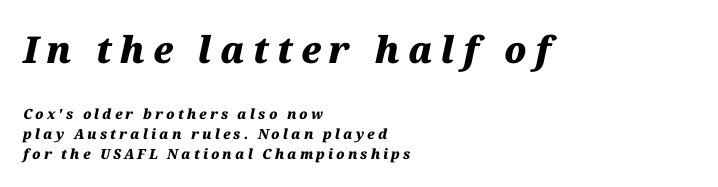
Quick note: italic. These lines are set flush left with a ragged right edge. Varying glyph widths throughout — classic text-font behaviour. Display-style spreading of the glyphs; the letterfit is very open. If you squint, the top block still reads clearly — it's the larger of the two. Does the leading feel generous? No, just average.
